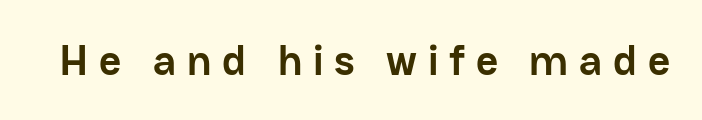
Type style note: lacks serifs. Vertical strokes here are truly vertical. Anything drawn beneath the words? Only blank space. Spacing verdict: proportional, widths tailored to each character. The passage shown is emphatically bold. There is plenty of visible air inserted between adjacent glyphs.
